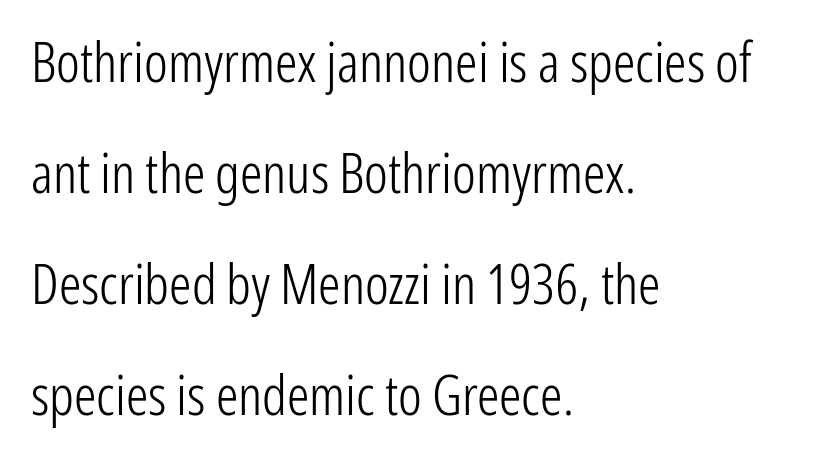
Q: Is the text bold? A: No.
Q: Is the text italic (slanted)? A: No, it is upright.
Q: Is the typeface a serif or a sans-serif typeface? A: Sans-serif.
Q: Is the text underlined? A: No.
Q: How is the paragraph aligned? A: Left-aligned.
Q: Is the spacing between letters normal or unusually wide? A: Normal.
Q: Is the spacing between lines tight, normal or loose? A: Loose.
Q: Width (condensed, normal, or wide)? A: Condensed.
Q: Stroke contrast? A: Low.
Q: x-height? A: Medium.
Q: Monospaced? A: No.
